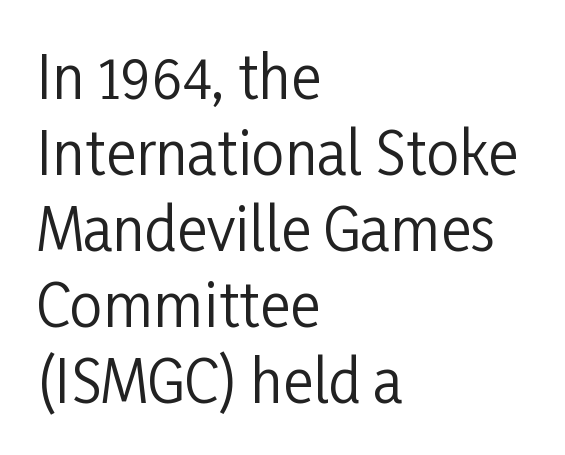
The image shows 58 px regular-weight, condensed sans-serif type, upright; set left-aligned, normal line spacing (1.31x), normal letter spacing, not underlined; low stroke contrast and a medium x-height.
